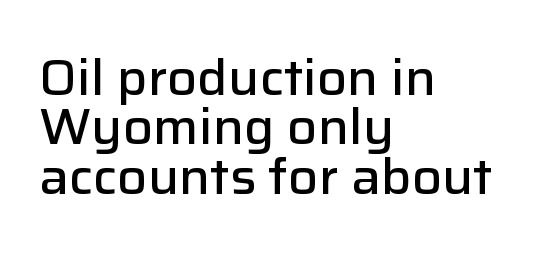
Q: Is the text bold? A: Semi-bold.
Q: Is the text italic (slanted)? A: No, it is upright.
Q: Is the typeface a serif or a sans-serif typeface? A: Sans-serif.
Q: Is the text underlined? A: No.
Q: How is the paragraph aligned? A: Left-aligned.
Q: Is the spacing between letters normal or unusually wide? A: Normal.
Q: Is the spacing between lines tight, normal or loose? A: Tight.
Q: Width (condensed, normal, or wide)? A: Normal.
Q: Stroke contrast? A: Low.
Q: x-height? A: Medium.
Q: Monospaced? A: No.
